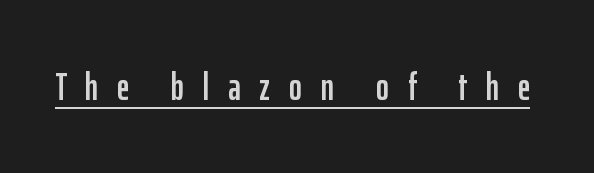
The image shows 39 px condensed sans-serif type, upright; set unusually wide letter spacing (+0.48 em), underlined; low stroke contrast and a medium x-height.
